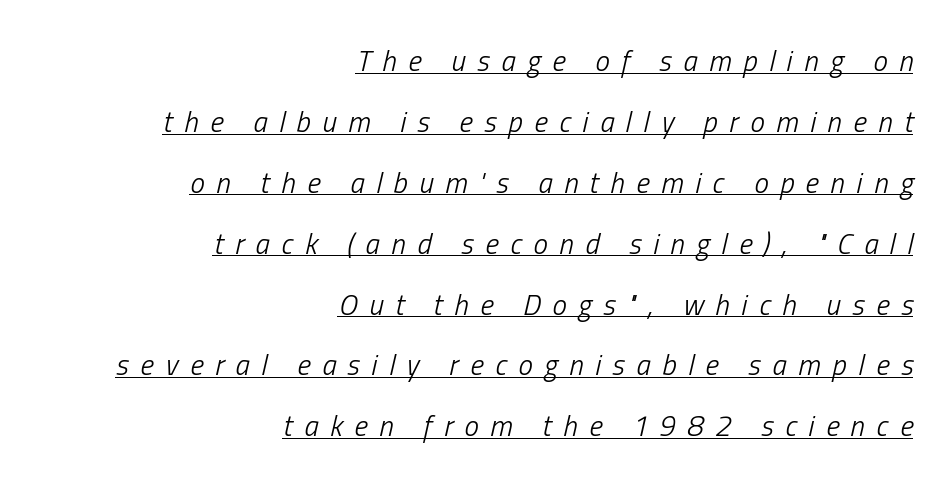
The image shows 29 px light, condensed type, italic (leaning right); set right-aligned, loose line spacing (2.1x), unusually wide letter spacing (+0.4 em), underlined; low stroke contrast and a medium x-height.
